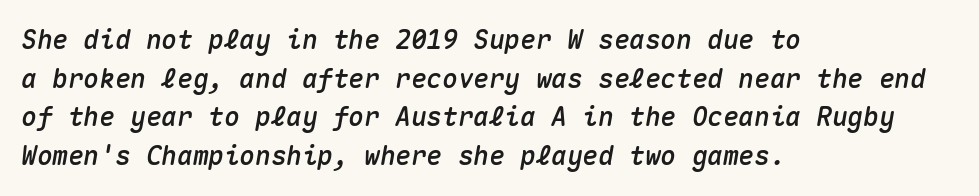
{"italic": "yes", "lean": "right", "slant_degrees": 10, "underline": "no", "align": "left", "line_spacing": "normal", "line_spacing_ratio": 1.49, "letter_spacing": "normal", "letter_spacing_em": 0.0, "glyph_px": 26}
